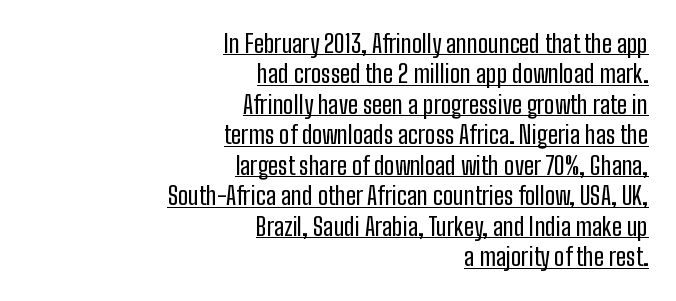
{"italic": "no", "underline": "yes", "align": "right", "line_spacing_ratio": 1.22, "letter_spacing": "normal", "letter_spacing_em": 0.0, "glyph_px": 25}
